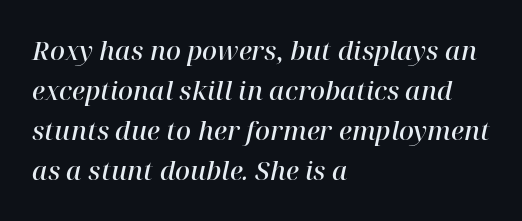
Q: Is the text bold? A: Semi-bold.
Q: Is the text italic (slanted)? A: Yes, it leans right by about 12 degrees.
Q: Is the text underlined? A: No.
Q: How is the paragraph aligned? A: Left-aligned.
Q: Is the spacing between letters normal or unusually wide? A: Normal.
Q: Is the spacing between lines tight, normal or loose? A: Normal.
